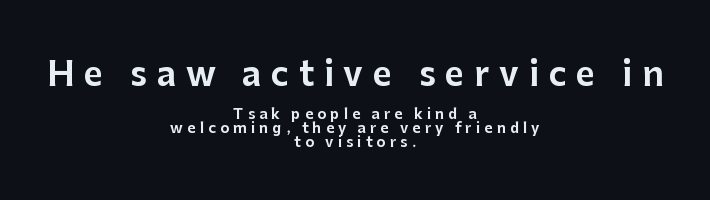
{"serif": "no", "italic": "no", "width": "normal", "stroke_contrast": "low", "x_height": "medium", "monospaced": "no", "underline": "no", "align": "center", "line_spacing": "tight", "line_spacing_ratio": 0.97, "letter_spacing": "wide", "letter_spacing_em": 0.3, "larger_block": "first", "size_ratio": 2.36, "glyph_px": 33}
